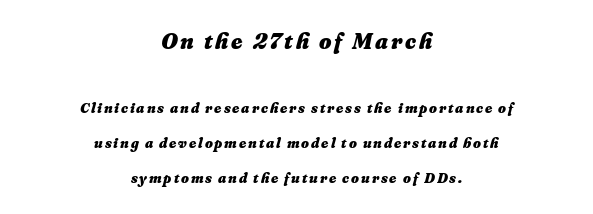
Q: Is the text bold? A: Yes.
Q: Is the text italic (slanted)? A: Yes, it leans right by about 16 degrees.
Q: Is the text underlined? A: No.
Q: How is the paragraph aligned? A: Centered.
Q: Is the spacing between lines tight, normal or loose? A: Loose.
Q: Which block of text is set in a larger size, the first (top) or the second (bottom)? A: The first (top) one.
